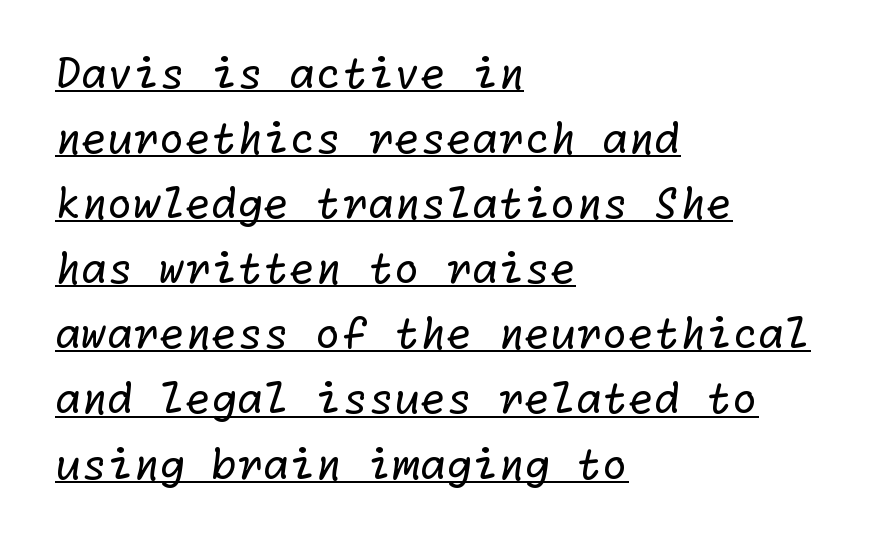
Q: Is the text bold? A: No.
Q: Is the typeface a serif or a sans-serif typeface? A: Sans-serif.
Q: Is the text underlined? A: Yes.
Q: How is the paragraph aligned? A: Left-aligned.
Q: Is the spacing between letters normal or unusually wide? A: Normal.
Q: Is the spacing between lines tight, normal or loose? A: Normal.
Q: Width (condensed, normal, or wide)? A: Normal.
Q: Stroke contrast? A: Low.
Q: x-height? A: Medium.
